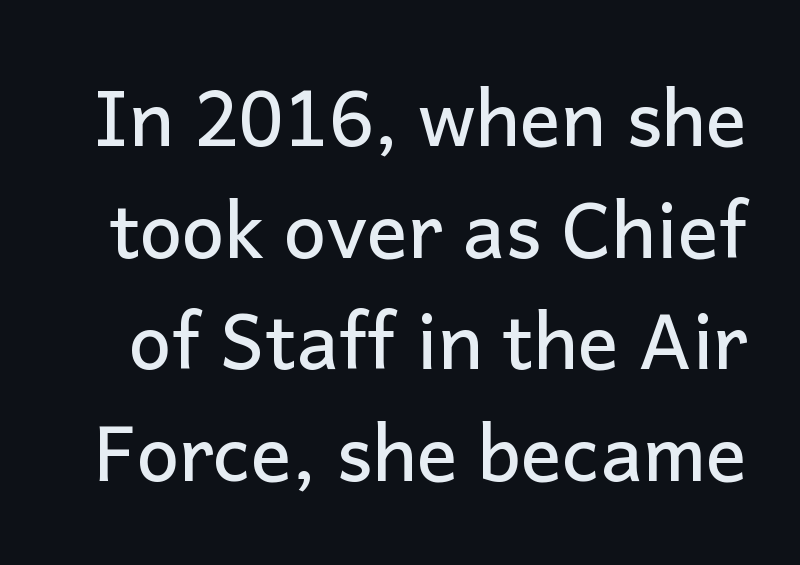
{"serif": "no", "italic": "no", "width": "normal", "stroke_contrast": "low", "x_height": "medium", "monospaced": "no", "underline": "no", "line_spacing": "normal", "line_spacing_ratio": 1.47, "letter_spacing": "normal", "letter_spacing_em": 0.0, "glyph_px": 76}
